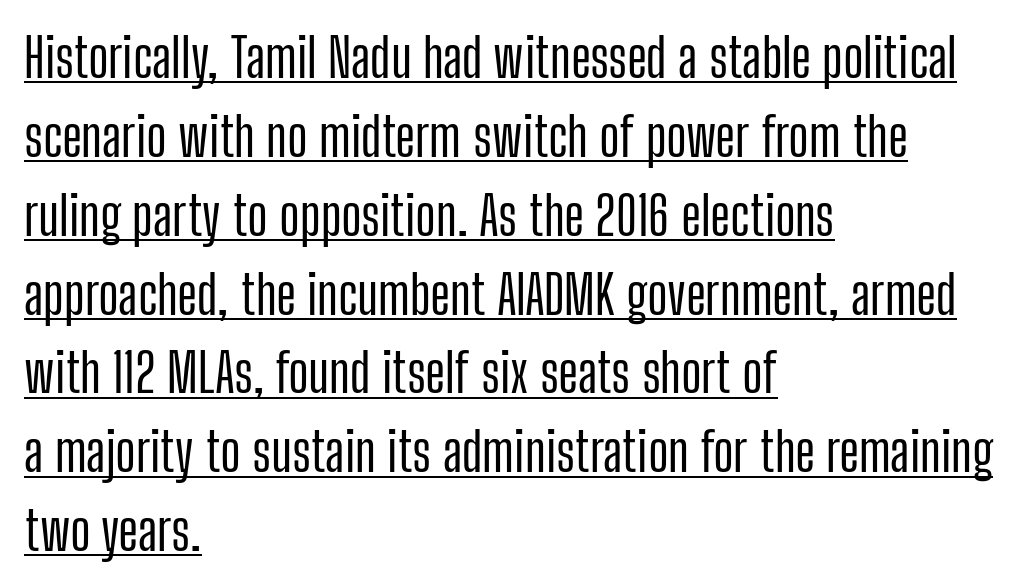
{"serif": "no", "italic": "no", "width": "condensed", "stroke_contrast": "low", "x_height": "medium", "monospaced": "no", "underline": "yes", "align": "left", "line_spacing": "normal", "line_spacing_ratio": 1.46, "letter_spacing": "normal", "letter_spacing_em": 0.0, "glyph_px": 54}
